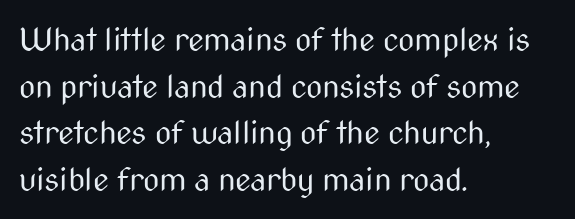
{"serif": "no", "italic": "no", "bold": "no", "weight": "regular", "width": "condensed", "stroke_contrast": "medium", "x_height": "medium", "monospaced": "no", "underline": "no", "align": "left", "line_spacing": "normal", "line_spacing_ratio": 1.46, "letter_spacing": "normal", "letter_spacing_em": 0.0, "glyph_px": 32}
